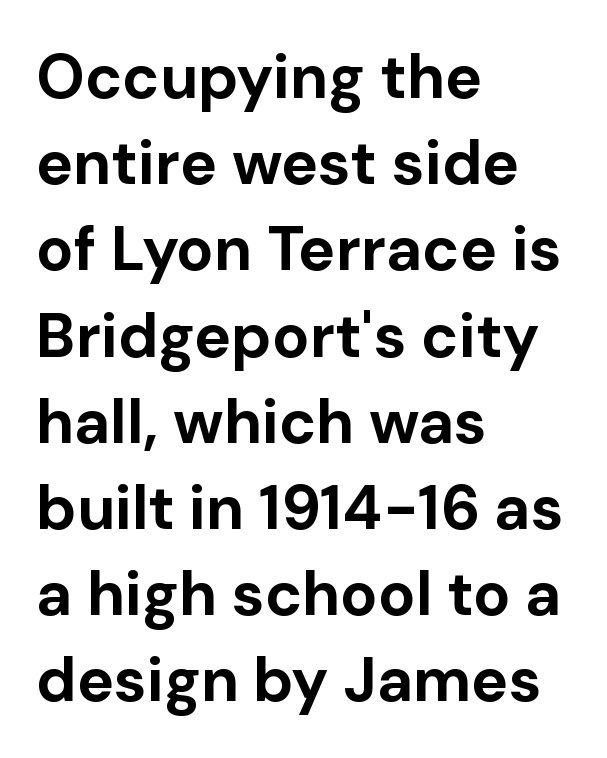
Note the varied advance widths — an 'i' is clearly narrower than an 'm'. The font's upright variant was chosen for this text. Tracking here is standard; glyphs follow each other at the usual distance. Type style note: lacks serifs. Leading matches the norm, producing a regular column.
